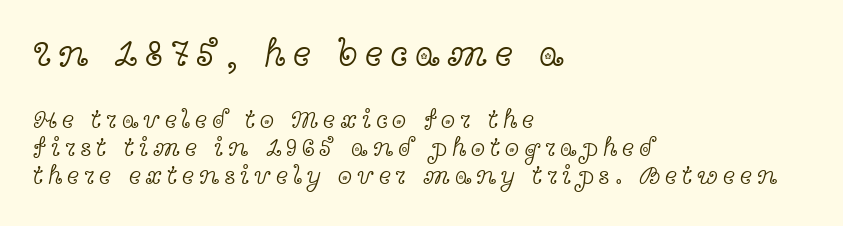
The image shows 39 px light, wide serif type, upright; set left-aligned, tight line spacing (1.07x), not underlined; the first (top) block is 1.5x larger; a medium x-height.
